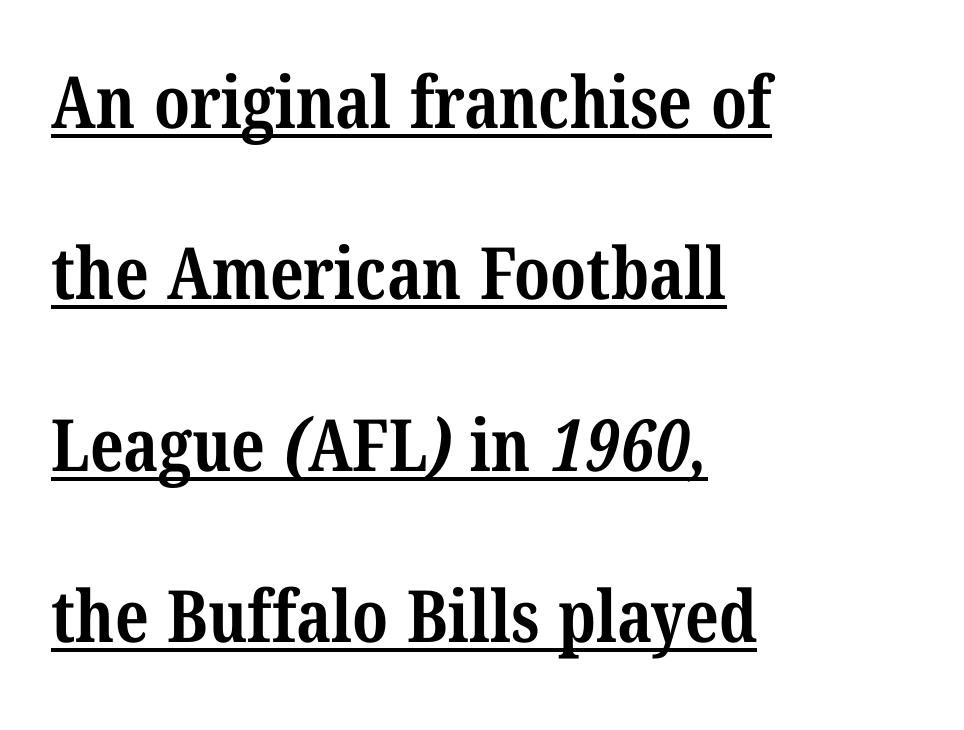
The image shows 72 px bold, condensed serif type; set left-aligned, loose line spacing (2.38x), normal letter spacing, underlined; medium stroke contrast and a medium x-height.
